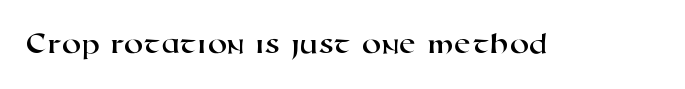
Inter-character spacing is left at the font's built-in metrics. The rendering uses natural spacing where letterforms have individual widths. Unlike a traditional serif, this face leaves its strokes unadorned. Just letters on the line, the space beneath them empty.
